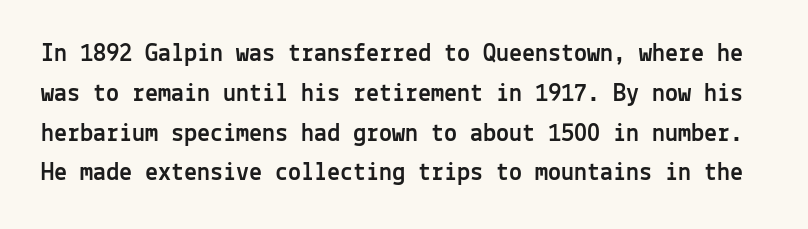
{"italic": "no", "underline": "no", "line_spacing": "normal", "line_spacing_ratio": 1.53, "letter_spacing": "normal", "letter_spacing_em": 0.0, "glyph_px": 26}
